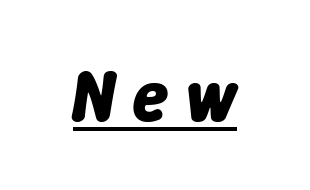
Tracking value appears strongly positive — letters spread wide. Would a proofreader flag this as italicized? Yes. Has an underline been added? It has. Emphasis by weight is at full strength: bold.
